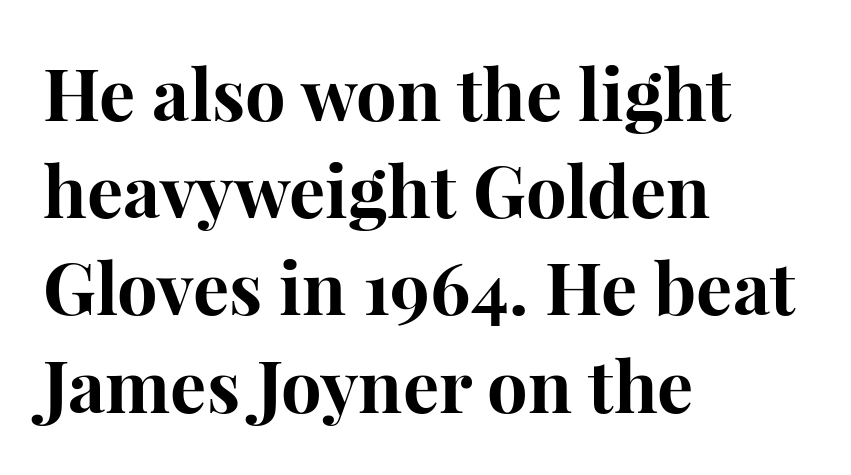
Rule under the text: the space is simply empty. Spacing verdict: proportional, widths tailored to each character. The lettering holds an erect, upright posture throughout. The lines sit at an ordinary, default distance from one another.
